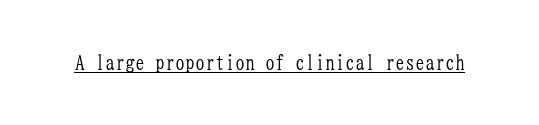
{"italic": "no", "bold": "no", "underline": "yes", "letter_spacing": "normal", "letter_spacing_em": 0.0, "glyph_px": 20}
